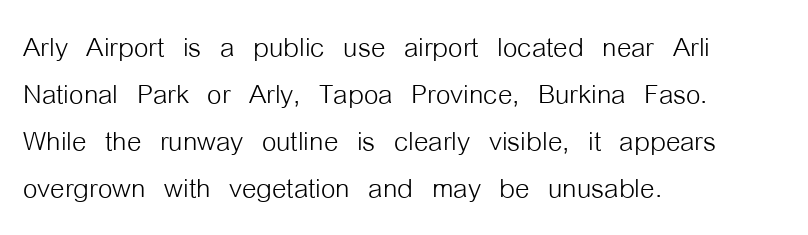
Q: Is the text bold? A: No.
Q: Is the text italic (slanted)? A: No, it is upright.
Q: Is the typeface a serif or a sans-serif typeface? A: Sans-serif.
Q: Is the text underlined? A: No.
Q: How is the paragraph aligned? A: Left-aligned.
Q: Is the spacing between letters normal or unusually wide? A: Normal.
Q: Is the spacing between lines tight, normal or loose? A: Normal.
Q: Width (condensed, normal, or wide)? A: Condensed.
Q: Stroke contrast? A: Low.
Q: x-height? A: Medium.
Q: Monospaced? A: No.
